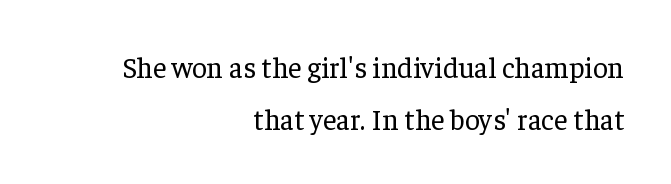
Caption: standard tracking, unaltered. Each letter keeps its own natural width here, so spacing adapts to shape. Vertical stems look standard width or narrower in stroke. The lines in this sample share a right terminus and differ only in where they begin.
